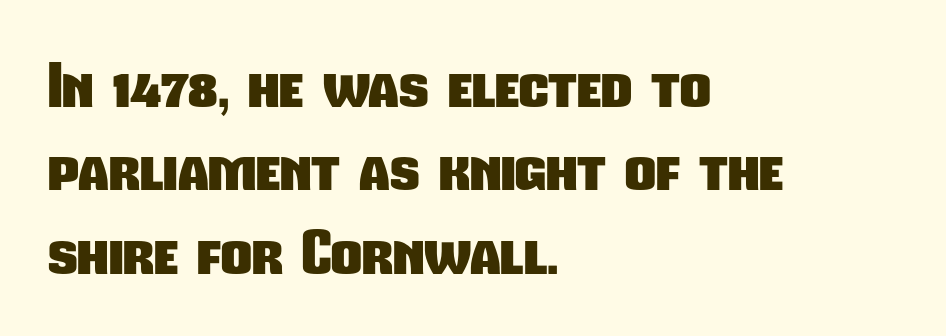
{"serif": "no", "bold": "yes", "weight": "heavy", "width": "condensed", "stroke_contrast": "low", "x_height": "medium", "monospaced": "no", "underline": "no", "align": "left", "line_spacing": "normal", "line_spacing_ratio": 1.39, "letter_spacing": "normal", "letter_spacing_em": 0.0, "glyph_px": 60}
